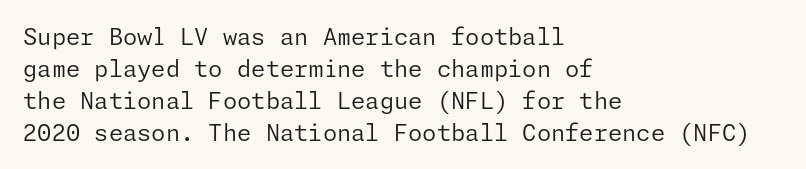
{"italic": "no", "bold": "no", "underline": "no", "align": "left", "line_spacing": "normal", "line_spacing_ratio": 1.39, "letter_spacing": "normal", "letter_spacing_em": 0.0, "glyph_px": 23}
